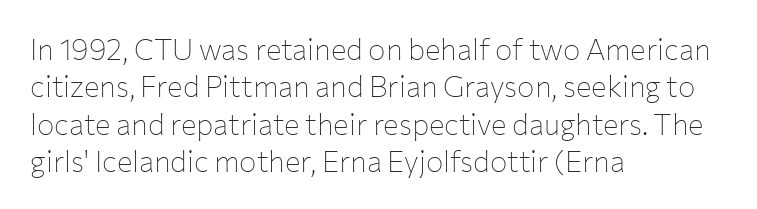
Q: Is the text bold? A: No.
Q: Is the text italic (slanted)? A: No, it is upright.
Q: Is the typeface a serif or a sans-serif typeface? A: Sans-serif.
Q: Is the text underlined? A: No.
Q: How is the paragraph aligned? A: Left-aligned.
Q: Is the spacing between letters normal or unusually wide? A: Normal.
Q: Is the spacing between lines tight, normal or loose? A: Normal.
Q: Width (condensed, normal, or wide)? A: Normal.
Q: Stroke contrast? A: Low.
Q: x-height? A: Medium.
Q: Monospaced? A: No.
